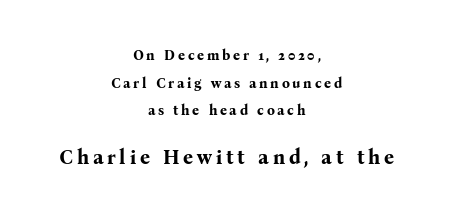
The image shows 20 px bold type, upright; set centered, loose line spacing (1.98x), not underlined; the second (bottom) block is 1.43x larger.
